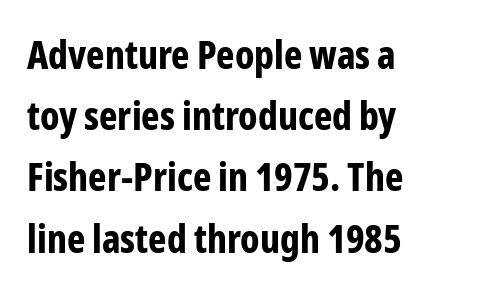
The image shows 39 px bold, condensed sans-serif type, upright; set left-aligned, normal line spacing (1.57x), normal letter spacing, not underlined; low stroke contrast and a medium x-height.
